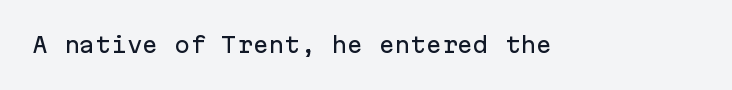
{"italic": "no", "underline": "no", "letter_spacing": "normal", "letter_spacing_em": 0.0, "glyph_px": 21}
